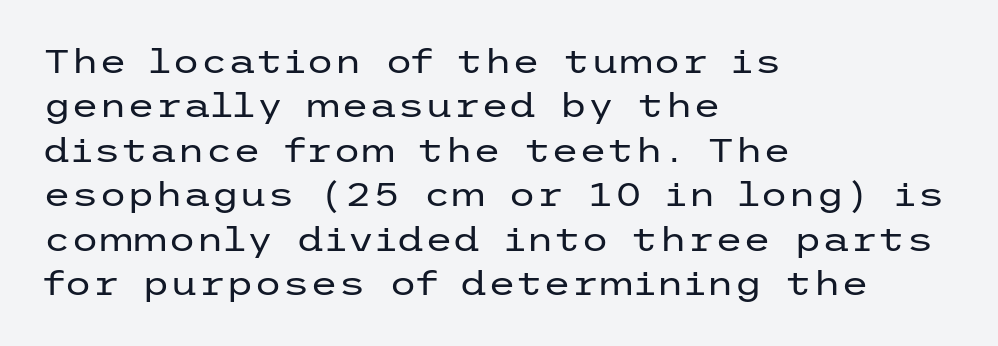
{"serif": "no", "italic": "no", "bold": "no", "weight": "regular", "width": "wide", "stroke_contrast": "low", "x_height": "medium", "underline": "no", "align": "left", "line_spacing": "normal", "line_spacing_ratio": 1.39, "letter_spacing": "normal", "letter_spacing_em": 0.0, "glyph_px": 32}
